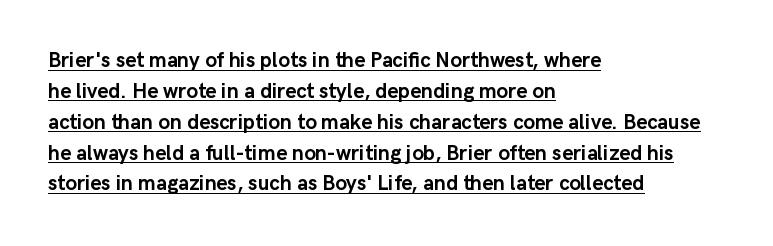
A roman cut, with each character standing at attention. This sample carries an underscore along the baseline area. Rows of type keep a routine distance in the vertical direction. Notice how the passage keeps a crisp vertical edge on the left only. I'd describe the lettering as bold — thick and assertive.
